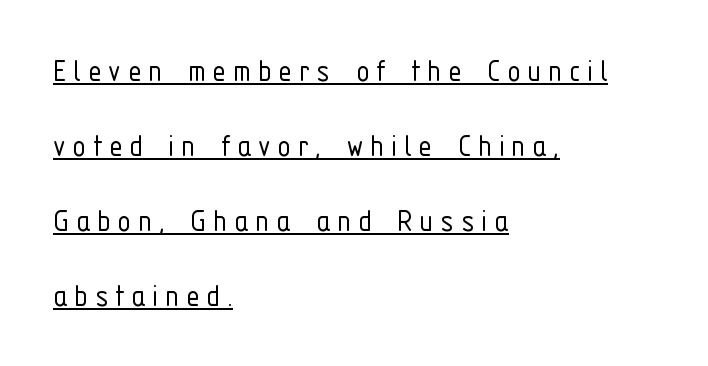
The image shows 34 px light, condensed sans-serif type, upright; set left-aligned, loose line spacing (2.21x), unusually wide letter spacing (+0.2 em), underlined; low stroke contrast and a medium x-height.
